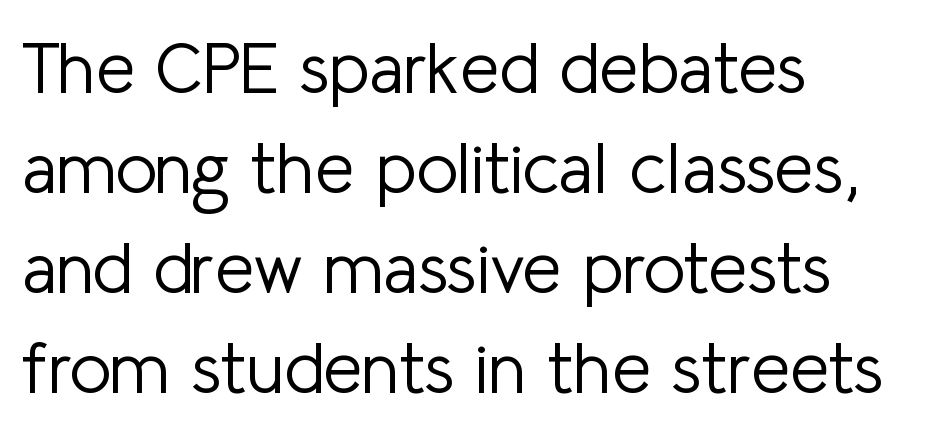
The gaps between neighbouring characters are ordinary and unremarkable. The setting favours the left margin, as ordinary paragraphs usually do. Vertically, the passage feels balanced, rows spaced as you'd expect. Character widths vary here, with narrow letters taking less room than wide ones.
